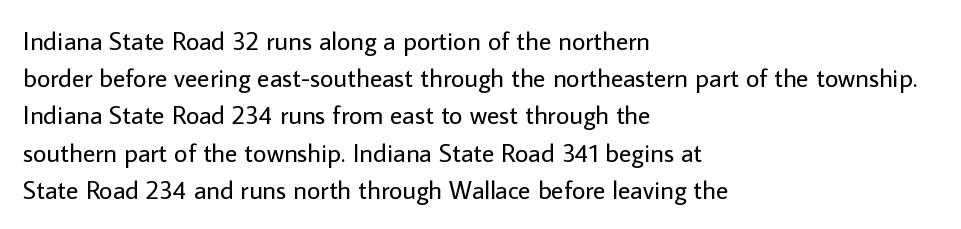
Q: Is the text bold? A: No.
Q: Is the text italic (slanted)? A: No, it is upright.
Q: Is the text underlined? A: No.
Q: How is the paragraph aligned? A: Left-aligned.
Q: Is the spacing between letters normal or unusually wide? A: Normal.
Q: Is the spacing between lines tight, normal or loose? A: Normal.
